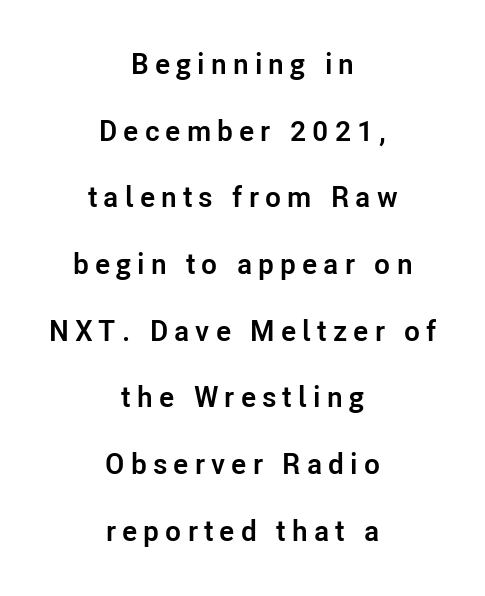
{"serif": "no", "italic": "no", "bold": "yes", "weight": "semibold", "width": "normal", "stroke_contrast": "low", "x_height": "medium", "monospaced": "no", "underline": "no", "align": "center", "line_spacing": "loose", "line_spacing_ratio": 2.3, "letter_spacing": "wide", "letter_spacing_em": 0.21, "glyph_px": 29}
